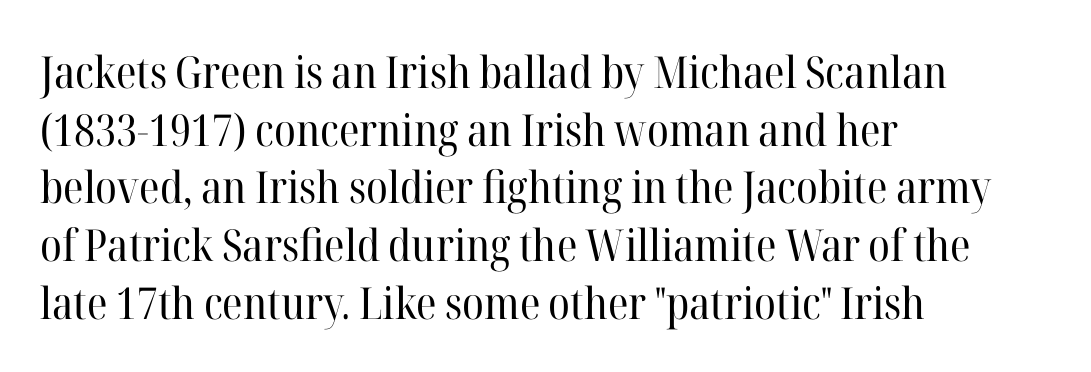
This sample keeps an unexceptional amount of space between lines. Horizontally, the lines are justified to the leading edge only. The area under the type is left untouched. Vertical stems look standard width or narrower in stroke. Note the varied advance widths — an 'i' is clearly narrower than an 'm'.
